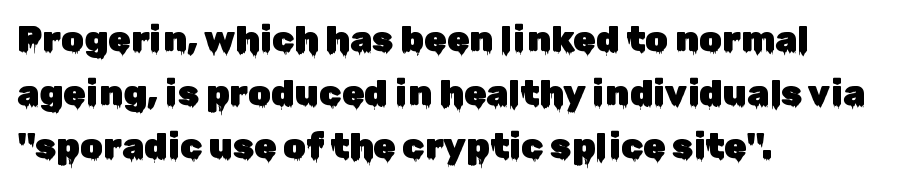
The glyphs are unaccompanied by any horizontal stroke below them. The typography opts for an upright posture over an oblique one. The ragged edge is on the right, which tells us the setting is flush left. The glyphs in this specimen are sans serif. The type is set solid horizontally, with unmodified tracking.
